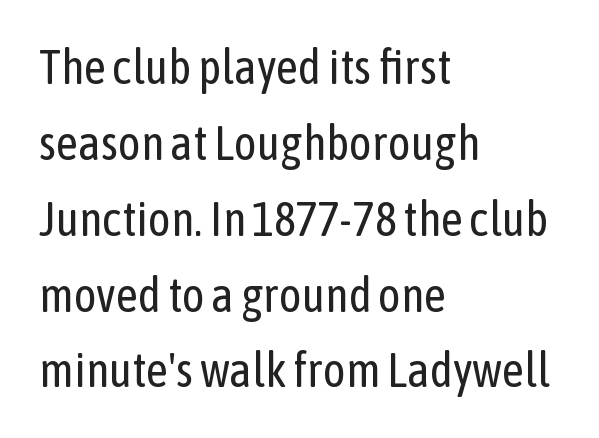
The image shows 48 px regular-weight, condensed sans-serif type, upright; set left-aligned, normal line spacing (1.58x), normal letter spacing, not underlined; low stroke contrast and a medium x-height.
